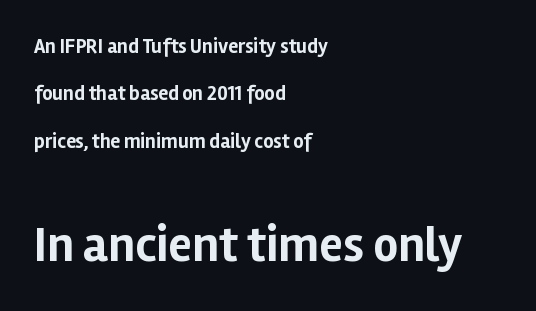
The image shows 49 px bold sans-serif type, upright; set left-aligned, loose line spacing (2.37x), normal letter spacing, not underlined; the second (bottom) block is 2.45x larger; low stroke contrast and a medium x-height.
